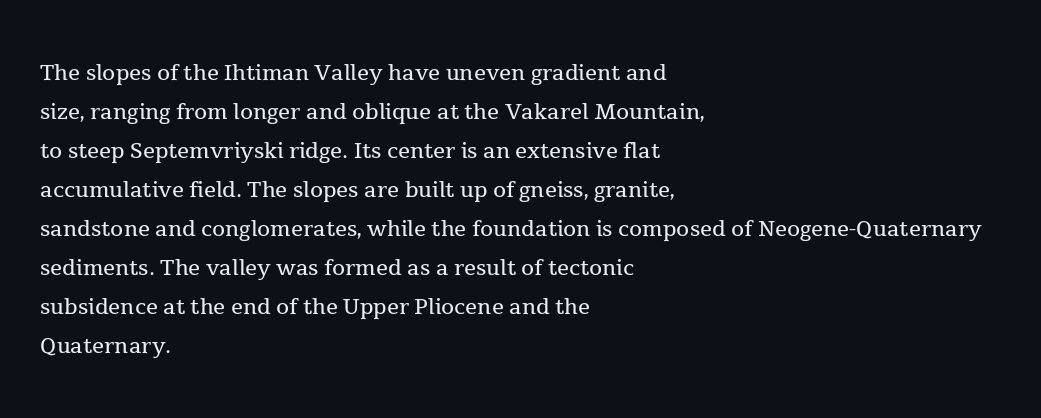
Leading matches the norm, producing a regular column. The cut favours lightness, reaching ordinary text weight at its darkest. Is this a sans? No — the strokes have serifs. The letters stand upright; this is a roman face.
